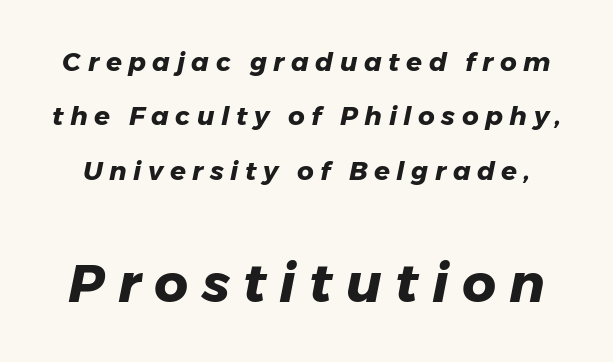
The image shows 53 px heavy type, italic (leaning right); set loose line spacing (2.09x), unusually wide letter spacing (+0.25 em), not underlined; the second (bottom) block is 2.04x larger; low stroke contrast and a medium x-height.
